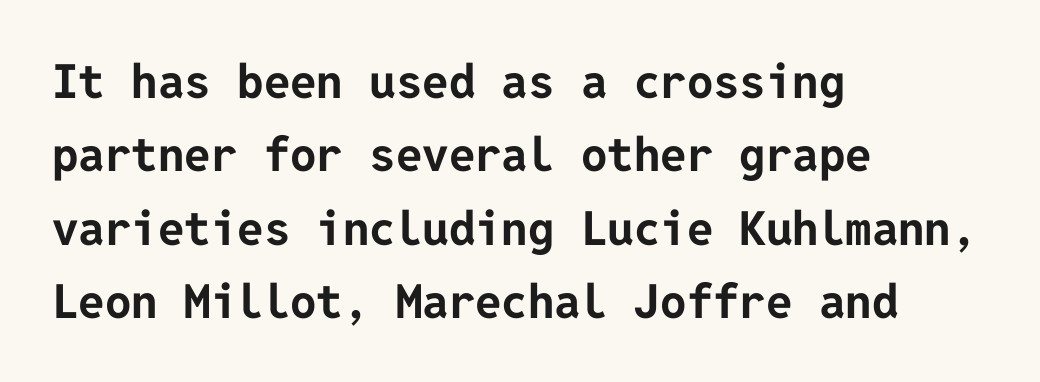
Q: Is the text bold? A: Yes.
Q: Is the text italic (slanted)? A: No, it is upright.
Q: Is the typeface a serif or a sans-serif typeface? A: Sans-serif.
Q: Is the text underlined? A: No.
Q: How is the paragraph aligned? A: Left-aligned.
Q: Is the spacing between letters normal or unusually wide? A: Normal.
Q: Is the spacing between lines tight, normal or loose? A: Normal.
Q: Width (condensed, normal, or wide)? A: Normal.
Q: Stroke contrast? A: Low.
Q: x-height? A: Medium.
